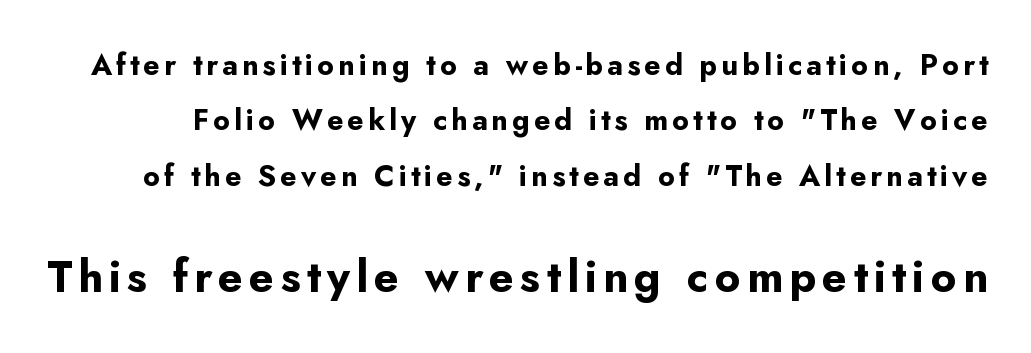
{"serif": "no", "italic": "no", "bold": "yes", "weight": "bold", "width": "normal", "stroke_contrast": "low", "x_height": "small", "monospaced": "no", "underline": "no", "line_spacing": "loose", "line_spacing_ratio": 1.91, "larger_block": "second", "size_ratio": 1.52, "glyph_px": 44}
